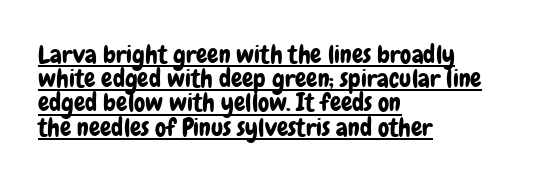
Q: Is the text italic (slanted)? A: No, it is upright.
Q: Is the text underlined? A: Yes.
Q: How is the paragraph aligned? A: Left-aligned.
Q: Is the spacing between letters normal or unusually wide? A: Normal.
Q: Is the spacing between lines tight, normal or loose? A: Tight.
